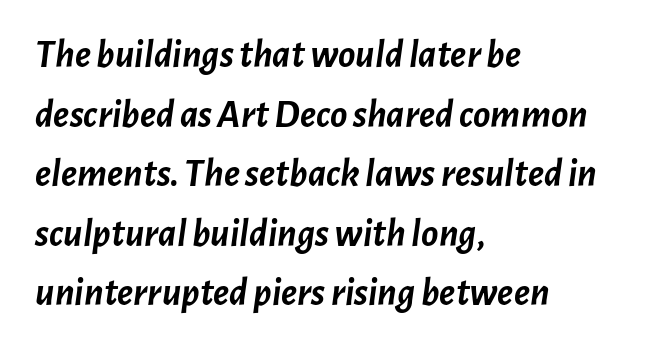
Q: Is the text bold? A: Yes.
Q: Is the text italic (slanted)? A: Yes, it leans right by about 7 degrees.
Q: Is the text underlined? A: No.
Q: How is the paragraph aligned? A: Left-aligned.
Q: Is the spacing between letters normal or unusually wide? A: Normal.
Q: Is the spacing between lines tight, normal or loose? A: Normal.
Q: Width (condensed, normal, or wide)? A: Normal.
Q: Stroke contrast? A: Low.
Q: x-height? A: Medium.
Q: Monospaced? A: No.
